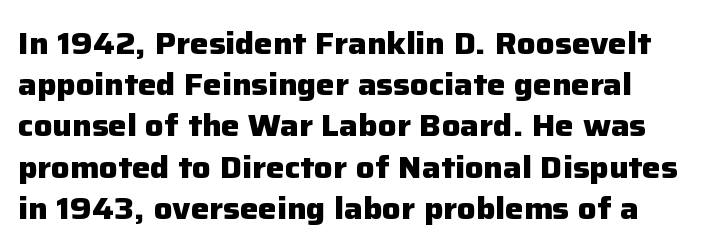
{"serif": "no", "italic": "no", "bold": "yes", "weight": "heavy", "width": "normal", "stroke_contrast": "low", "x_height": "medium", "monospaced": "no", "underline": "no", "align": "left", "line_spacing": "normal", "line_spacing_ratio": 1.33, "letter_spacing": "normal", "letter_spacing_em": 0.0, "glyph_px": 31}
